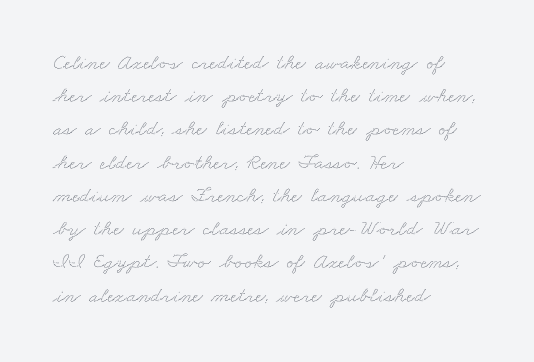
Is the letter spacing exaggerated? No — it looks like the ordinary default. Honestly, the row spacing looks completely unremarkable. This sample is left-justified, so line endings fall wherever the words run out. The space beneath each line is pristine and unruled.
